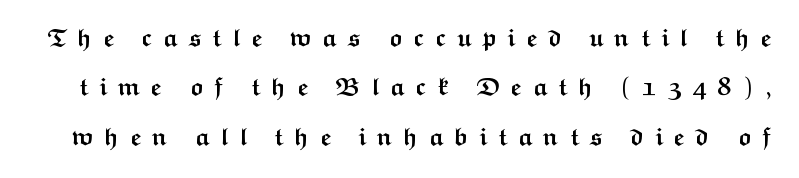
{"italic": "no", "bold": "yes", "underline": "no", "line_spacing": "loose", "line_spacing_ratio": 1.98, "letter_spacing": "wide", "letter_spacing_em": 0.41, "glyph_px": 25}
